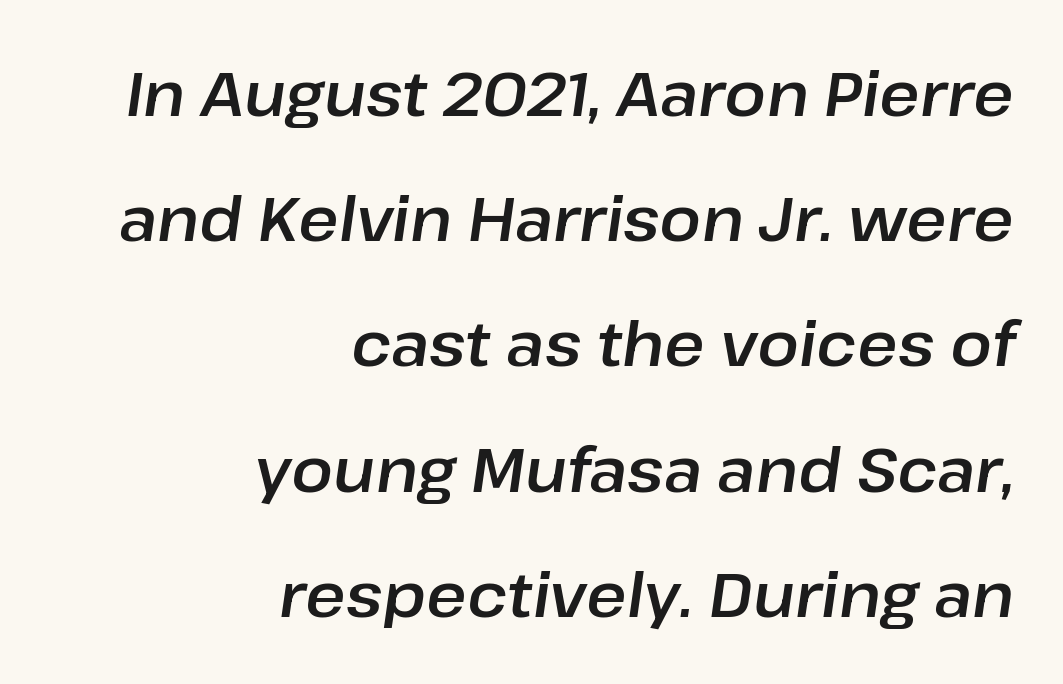
The image shows 62 px text type, italic (leaning right); set right-aligned, loose line spacing (2.02x), normal letter spacing, not underlined; low stroke contrast and a medium x-height.
